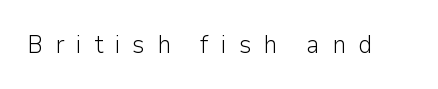
Q: Is the text bold? A: No.
Q: Is the text italic (slanted)? A: No, it is upright.
Q: Is the text underlined? A: No.
Q: Is the spacing between letters normal or unusually wide? A: Unusually wide.
